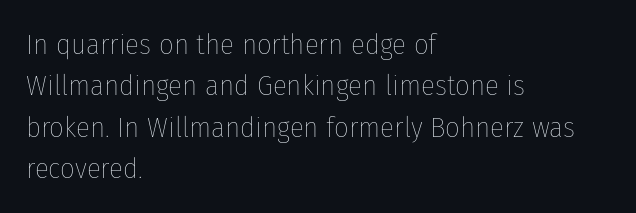
Q: Is the text bold? A: No.
Q: Is the text italic (slanted)? A: No, it is upright.
Q: Is the text underlined? A: No.
Q: How is the paragraph aligned? A: Left-aligned.
Q: Is the spacing between letters normal or unusually wide? A: Normal.
Q: Is the spacing between lines tight, normal or loose? A: Normal.
Q: Width (condensed, normal, or wide)? A: Condensed.
Q: Stroke contrast? A: Low.
Q: x-height? A: Medium.
Q: Monospaced? A: No.
